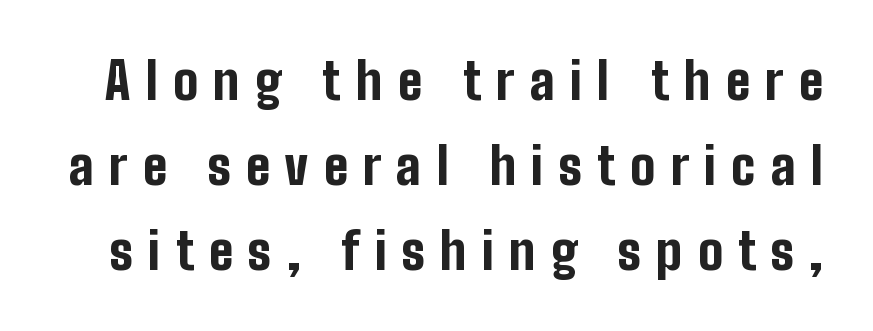
Quick note: interline space is typical. This rendering employs a face without finishing strokes, i.e., a sans-serif. Students, note that the glyphs here are deliberately spaced far apart. Underline: absent.
